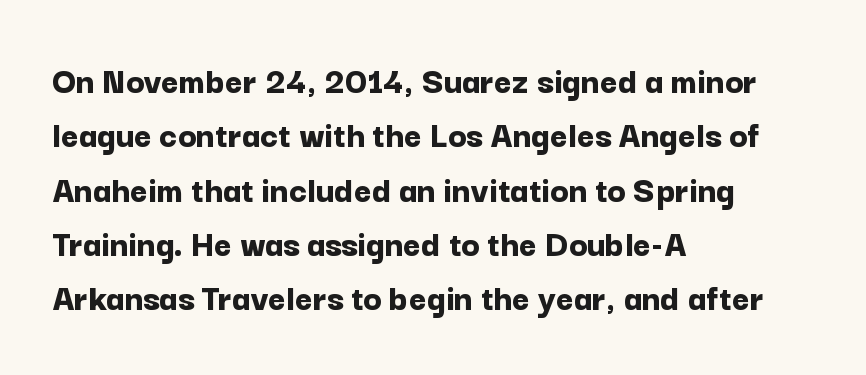
{"serif": "no", "italic": "no", "bold": "yes", "weight": "bold", "width": "normal", "stroke_contrast": "low", "x_height": "medium", "monospaced": "no", "underline": "no", "align": "left", "line_spacing": "normal", "line_spacing_ratio": 1.43, "letter_spacing": "normal", "letter_spacing_em": 0.0, "glyph_px": 38}
